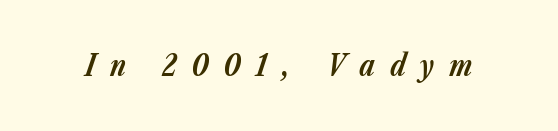
The passage shown leans; its letterforms are oblique. These words are printed bold, with thick strokes throughout. Lines of text with bare space underneath. Is the letter spacing exaggerated? Yes — the characters are pushed far apart. Do the characters align in a grid? No, the font is proportional.
